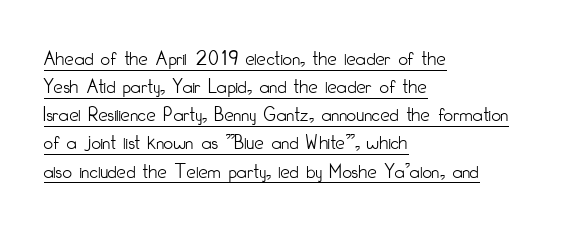
{"italic": "no", "bold": "no", "underline": "yes", "align": "left", "line_spacing": "normal", "line_spacing_ratio": 1.34, "letter_spacing": "normal", "letter_spacing_em": 0.0, "glyph_px": 21}
